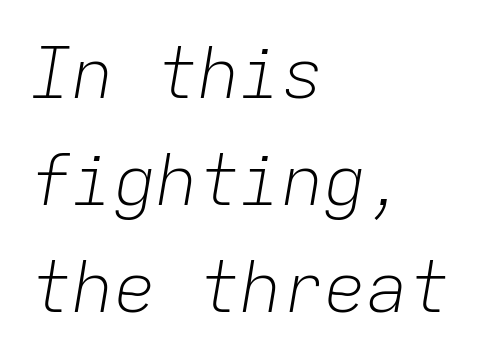
Descenders hang freely into open space. Do the characters align in a grid? Yes, the font is monospaced. No chunkiness to these letters — they're not bold. The type is set solid horizontally, with unmodified tracking.
